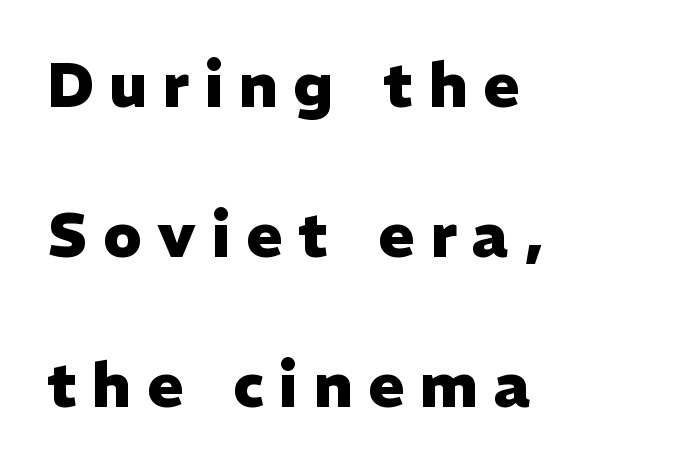
Q: Is the text bold? A: Yes.
Q: Is the text italic (slanted)? A: No, it is upright.
Q: Is the typeface a serif or a sans-serif typeface? A: Sans-serif.
Q: Is the text underlined? A: No.
Q: How is the paragraph aligned? A: Left-aligned.
Q: Is the spacing between letters normal or unusually wide? A: Unusually wide.
Q: Is the spacing between lines tight, normal or loose? A: Loose.
Q: Width (condensed, normal, or wide)? A: Normal.
Q: Stroke contrast? A: Low.
Q: x-height? A: Medium.
Q: Monospaced? A: No.
